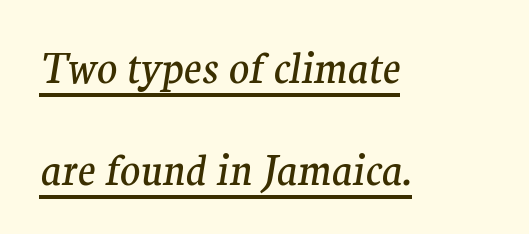
{"serif": "yes", "italic": "yes", "lean": "right", "slant_degrees": 9, "bold": "no", "weight": "regular", "width": "normal", "stroke_contrast": "medium", "x_height": "medium", "monospaced": "no", "underline": "yes", "align": "left", "line_spacing": "loose", "line_spacing_ratio": 2.42, "letter_spacing": "normal", "letter_spacing_em": 0.0, "glyph_px": 42}
